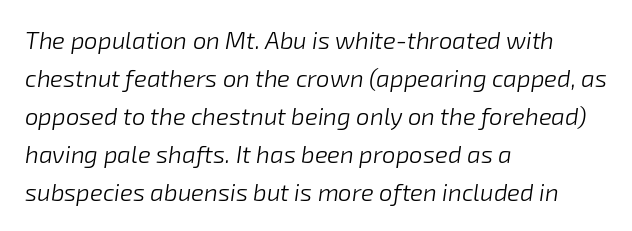
The image shows 24 px text type, italic (leaning right); set left-aligned, normal line spacing (1.58x), normal letter spacing, not underlined.
